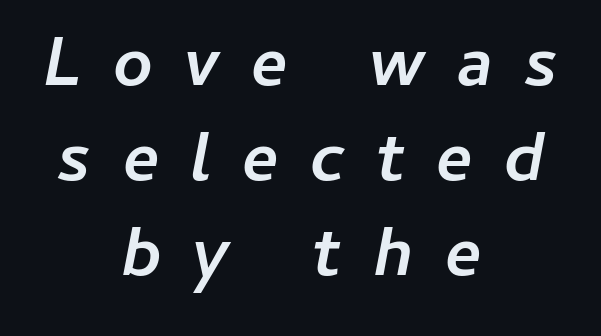
{"italic": "yes", "lean": "right", "slant_degrees": 11, "bold": "yes", "weight": "semibold", "width": "normal", "stroke_contrast": "low", "x_height": "medium", "monospaced": "no", "underline": "no", "align": "center", "line_spacing": "normal", "line_spacing_ratio": 1.38, "letter_spacing": "wide", "letter_spacing_em": 0.45, "glyph_px": 69}
